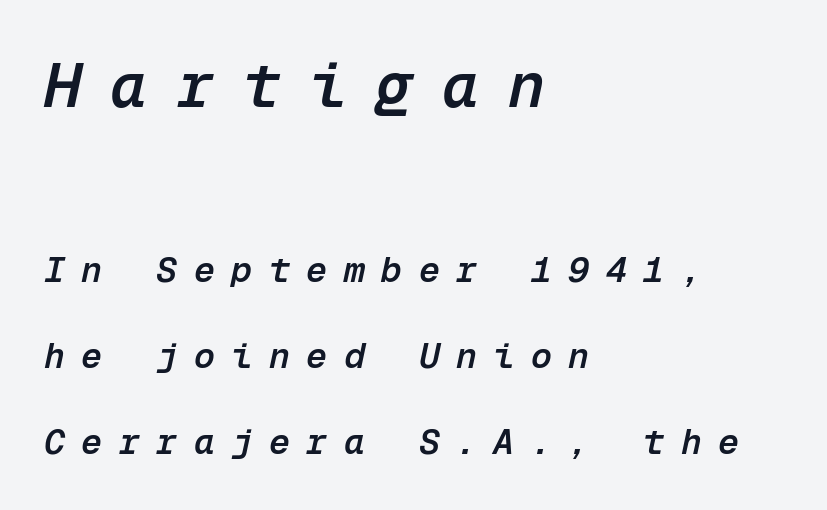
Q: Is the text bold? A: Semi-bold.
Q: Is the text italic (slanted)? A: Yes, it leans right by about 12 degrees.
Q: Is the text underlined? A: No.
Q: How is the paragraph aligned? A: Left-aligned.
Q: Is the spacing between letters normal or unusually wide? A: Unusually wide.
Q: Is the spacing between lines tight, normal or loose? A: Loose.
Q: Which block of text is set in a larger size, the first (top) or the second (bottom)? A: The first (top) one.
Q: Width (condensed, normal, or wide)? A: Normal.
Q: Stroke contrast? A: Low.
Q: x-height? A: Medium.
Q: Monospaced? A: Yes.
